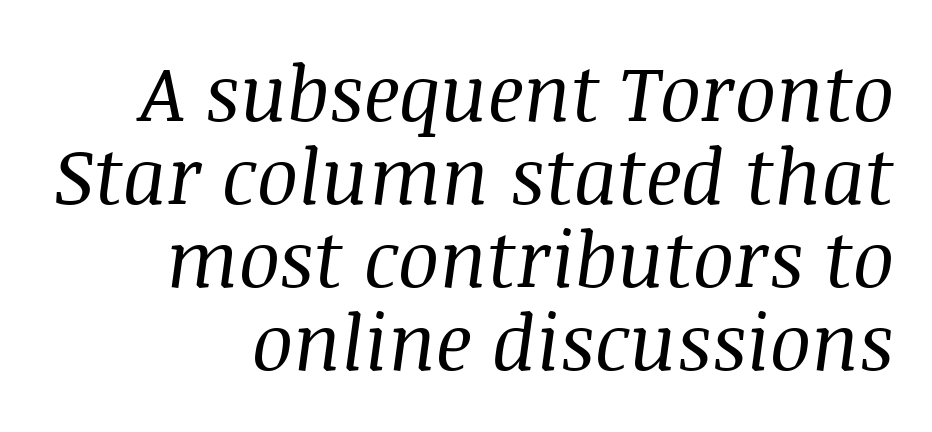
You could not count columns in this text — the font is proportionally spaced. Each stroke keeps to a modest, everyday thickness or less. Each new line begins almost immediately beneath the previous one. Here the glyphs are tracked normally, forming tight word shapes. Is the block centered? No — it sits flush against the right margin.
